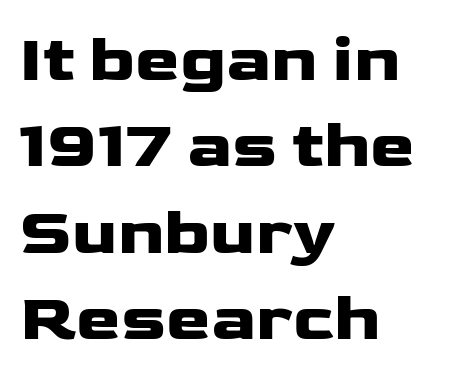
{"serif": "no", "italic": "no", "bold": "yes", "weight": "heavy", "width": "wide", "stroke_contrast": "low", "x_height": "medium", "monospaced": "no", "underline": "no", "align": "left", "line_spacing": "normal", "line_spacing_ratio": 1.29, "letter_spacing": "normal", "letter_spacing_em": 0.0, "glyph_px": 67}
